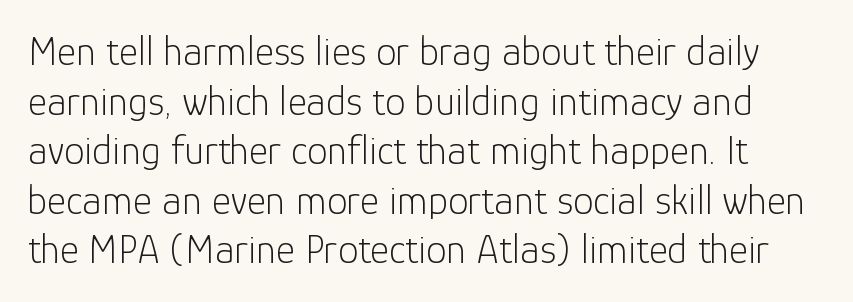
The image shows 41 px light sans-serif type, upright; set line spacing 1.21x, normal letter spacing, not underlined; low stroke contrast and a medium x-height.
